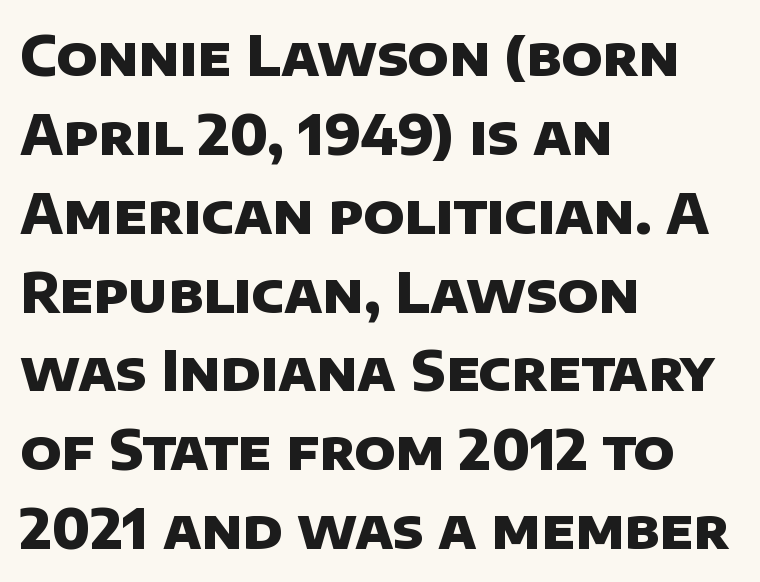
Q: Is the text bold? A: Yes.
Q: Is the typeface a serif or a sans-serif typeface? A: Sans-serif.
Q: Is the text underlined? A: No.
Q: How is the paragraph aligned? A: Left-aligned.
Q: Is the spacing between letters normal or unusually wide? A: Normal.
Q: Is the spacing between lines tight, normal or loose? A: Normal.
Q: Width (condensed, normal, or wide)? A: Normal.
Q: Stroke contrast? A: Low.
Q: x-height? A: Large.
Q: Monospaced? A: No.
